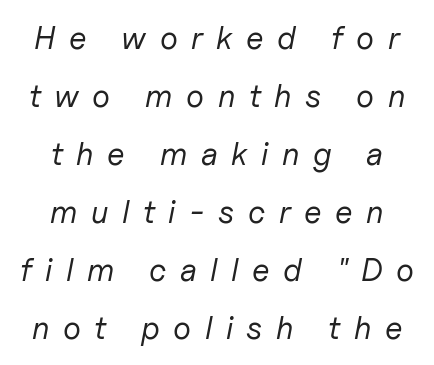
{"italic": "yes", "lean": "right", "slant_degrees": 11, "bold": "no", "weight": "regular", "width": "normal", "stroke_contrast": "low", "x_height": "medium", "monospaced": "no", "underline": "no", "align": "center", "line_spacing_ratio": 1.81, "letter_spacing": "wide", "letter_spacing_em": 0.42, "glyph_px": 32}
